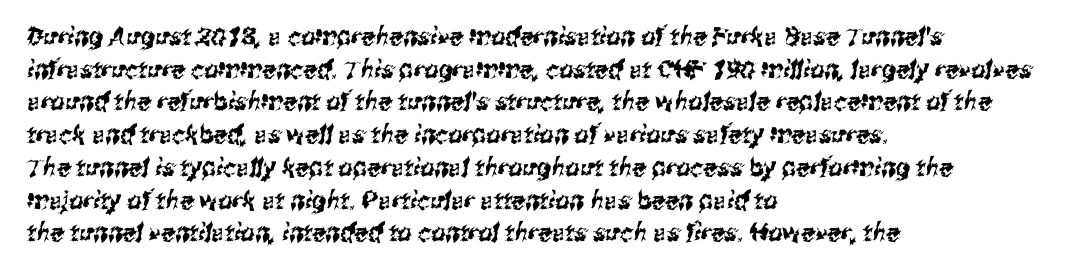
{"underline": "no", "align": "left", "line_spacing": "normal", "line_spacing_ratio": 1.31, "letter_spacing": "normal", "letter_spacing_em": 0.0, "glyph_px": 25}
